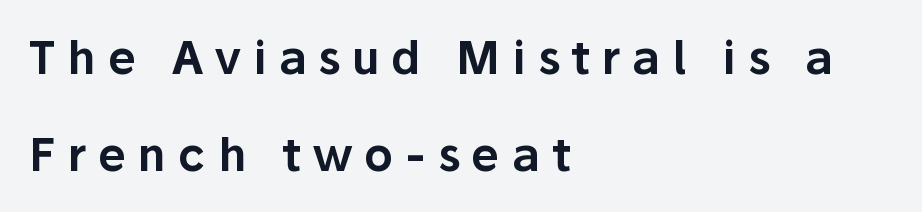
{"serif": "no", "italic": "no", "width": "normal", "stroke_contrast": "low", "x_height": "medium", "monospaced": "no", "underline": "no", "align": "left", "line_spacing": "loose", "line_spacing_ratio": 2.15, "letter_spacing": "wide", "letter_spacing_em": 0.27, "glyph_px": 45}
